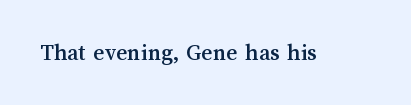
Q: Is the text italic (slanted)? A: No, it is upright.
Q: Is the text underlined? A: No.
Q: Is the spacing between letters normal or unusually wide? A: Normal.
